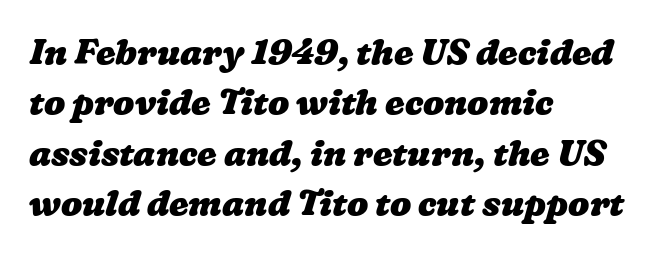
{"bold": "yes", "weight": "heavy", "width": "wide", "stroke_contrast": "low", "x_height": "medium", "monospaced": "no", "underline": "no", "align": "left", "line_spacing": "normal", "line_spacing_ratio": 1.44, "letter_spacing": "normal", "letter_spacing_em": 0.0, "glyph_px": 35}
